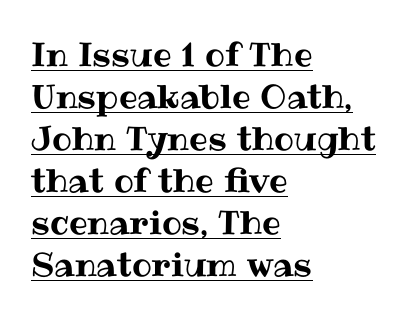
The image shows 33 px text type, upright; set left-aligned, normal line spacing (1.27x), normal letter spacing, underlined; medium stroke contrast and a medium x-height.
